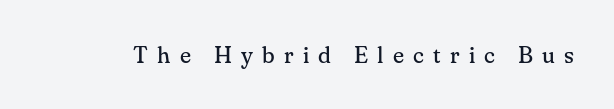
{"italic": "no", "bold": "no", "underline": "no", "letter_spacing": "wide", "letter_spacing_em": 0.4, "glyph_px": 23}
